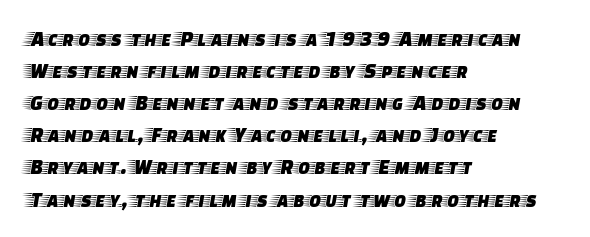
If you drew a ruler down the left edge, every line would touch it. In terms of leading, this rendering sits right in the middle. These lines keep a tight, regular rhythm from letter to letter. The glyphs are unaccompanied by any horizontal stroke below them.
